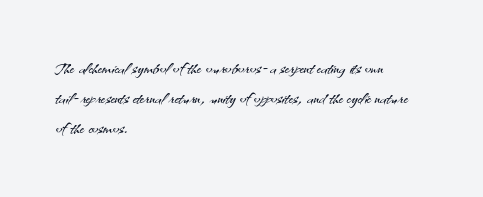
The image shows 24 px text type; set left-aligned, normal line spacing (1.25x), normal letter spacing, not underlined.
